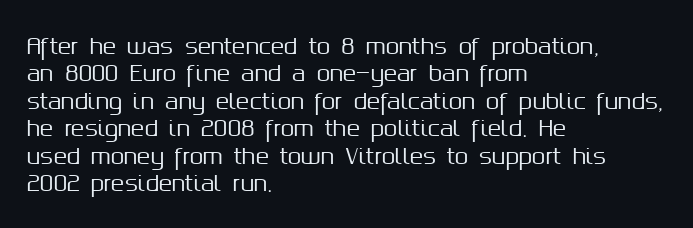
The image shows 22 px text type, upright; set left-aligned, normal line spacing (1.25x), normal letter spacing, not underlined.
